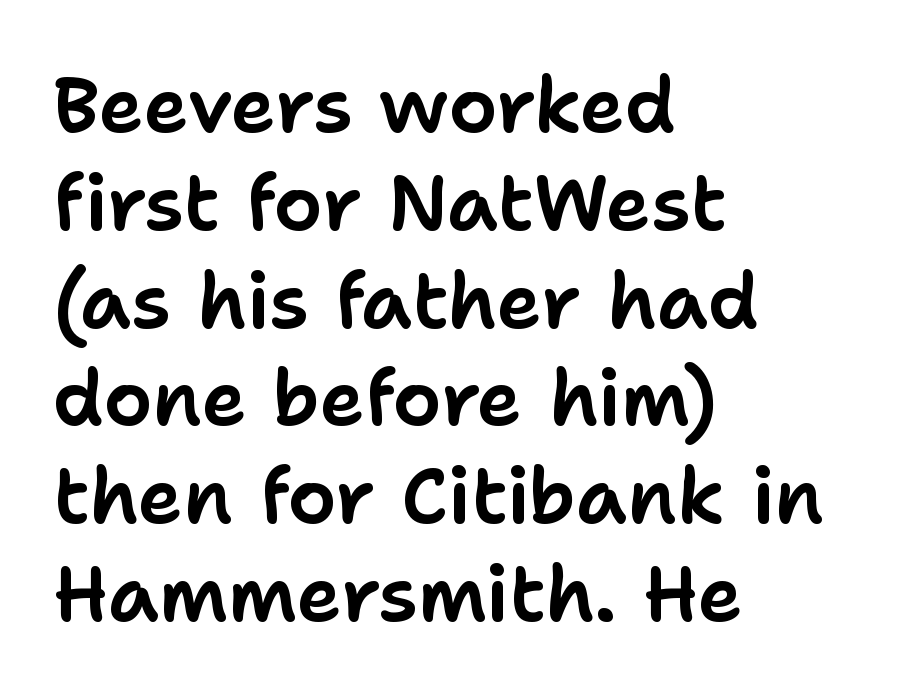
Q: Is the text italic (slanted)? A: No, it is upright.
Q: Is the typeface a serif or a sans-serif typeface? A: Sans-serif.
Q: Is the text underlined? A: No.
Q: How is the paragraph aligned? A: Left-aligned.
Q: Is the spacing between letters normal or unusually wide? A: Normal.
Q: Is the spacing between lines tight, normal or loose? A: Normal.
Q: Width (condensed, normal, or wide)? A: Normal.
Q: Stroke contrast? A: Low.
Q: x-height? A: Medium.
Q: Monospaced? A: No.
